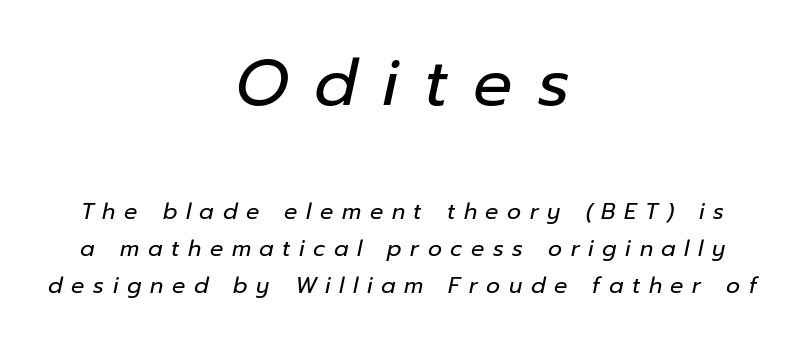
{"italic": "yes", "lean": "right", "slant_degrees": 12, "bold": "no", "weight": "regular", "width": "normal", "stroke_contrast": "low", "x_height": "medium", "monospaced": "no", "underline": "no", "align": "center", "line_spacing": "normal", "line_spacing_ratio": 1.68, "letter_spacing": "wide", "letter_spacing_em": 0.39, "larger_block": "first", "size_ratio": 2.95, "glyph_px": 65}
